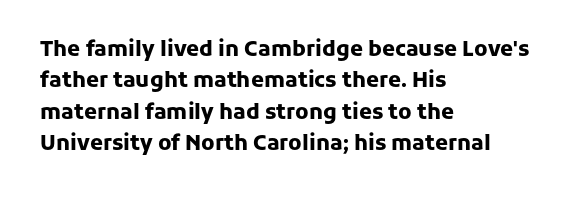
{"italic": "no", "bold": "yes", "underline": "no", "align": "left", "line_spacing": "normal", "line_spacing_ratio": 1.5, "letter_spacing": "normal", "letter_spacing_em": 0.0, "glyph_px": 21}
